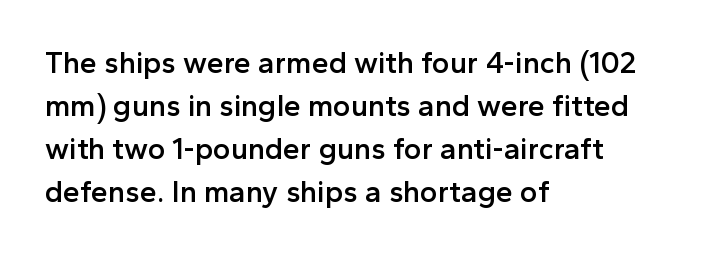
The image shows 30 px semibold sans-serif type, upright; set left-aligned, normal line spacing (1.43x), normal letter spacing, not underlined; a medium x-height.
